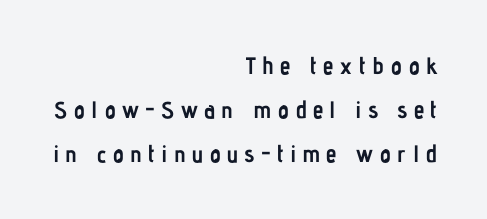
You'd pick this weight for a headline — it's a proper bold. Display-style spreading of the glyphs; the letterfit is very open. Every character sits straight up, as roman type does. These lines stack with their right ends in a neat column.
